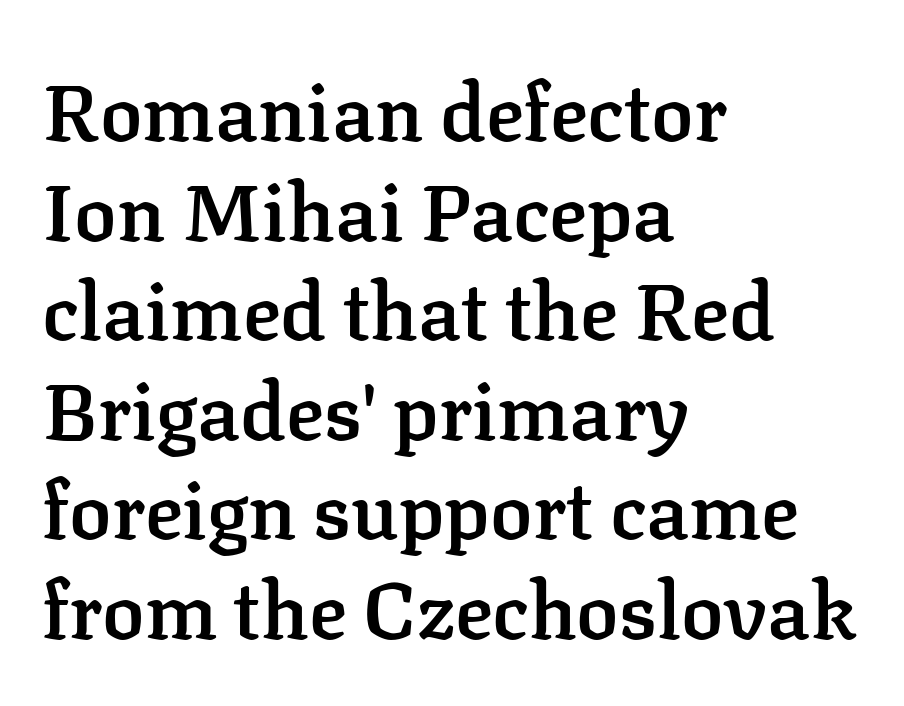
The rag falls on the right side of this text block. Serifs: yes, visible at the terminals of the letterforms. Between one letter and the next there's only the usual sliver of space. These lines are rendered in a variable-pitch font.
